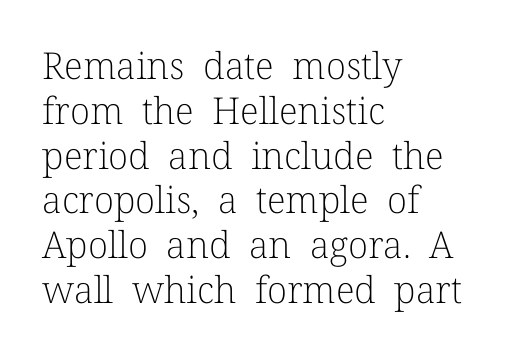
The weight would be labelled regular, book, light, or lighter still. One-word summary of the alignment: left. Descenders are the only things crossing below the line. Style check: upright.
